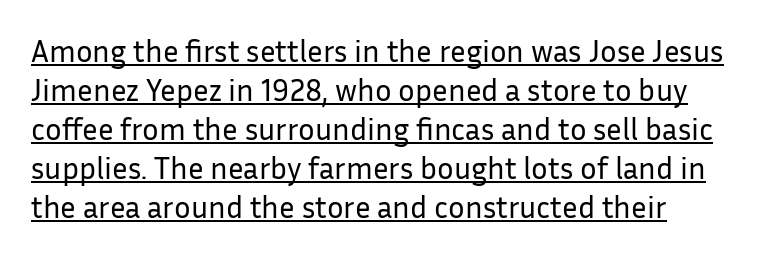
No heavy texture on the line: the type isn't bold. A typesetter would call this leading conventional body-copy spacing. Nothing unusual about the tracking: characters are spaced as the font intends. Italic: no, the glyphs are upright roman.
